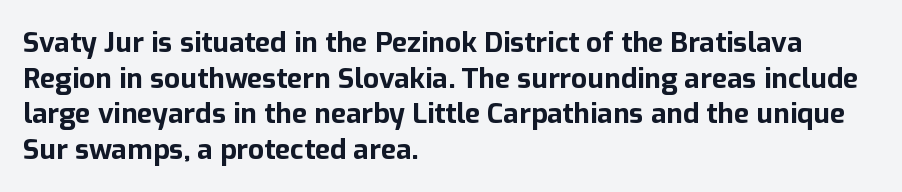
Q: Is the text bold? A: Yes.
Q: Is the text italic (slanted)? A: No, it is upright.
Q: Is the typeface a serif or a sans-serif typeface? A: Sans-serif.
Q: Is the text underlined? A: No.
Q: How is the paragraph aligned? A: Left-aligned.
Q: Is the spacing between letters normal or unusually wide? A: Normal.
Q: Is the spacing between lines tight, normal or loose? A: Normal.
Q: Width (condensed, normal, or wide)? A: Normal.
Q: Stroke contrast? A: Low.
Q: x-height? A: Medium.
Q: Monospaced? A: No.
